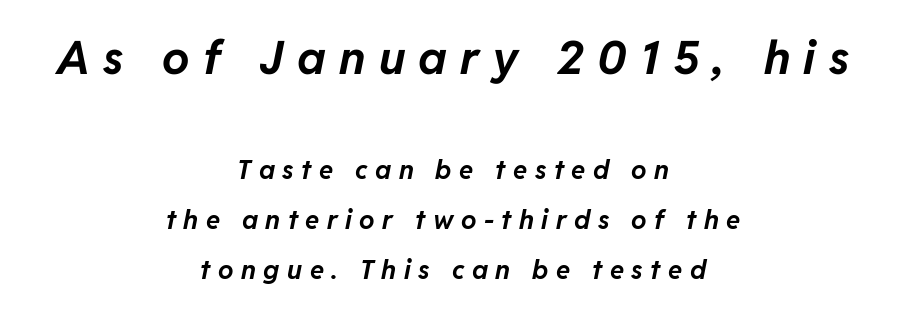
{"italic": "yes", "lean": "right", "slant_degrees": 11, "bold": "yes", "weight": "bold", "width": "normal", "stroke_contrast": "low", "x_height": "medium", "monospaced": "no", "underline": "no", "align": "center", "line_spacing": "loose", "line_spacing_ratio": 1.92, "letter_spacing": "wide", "letter_spacing_em": 0.29, "larger_block": "first", "size_ratio": 1.77, "glyph_px": 46}
